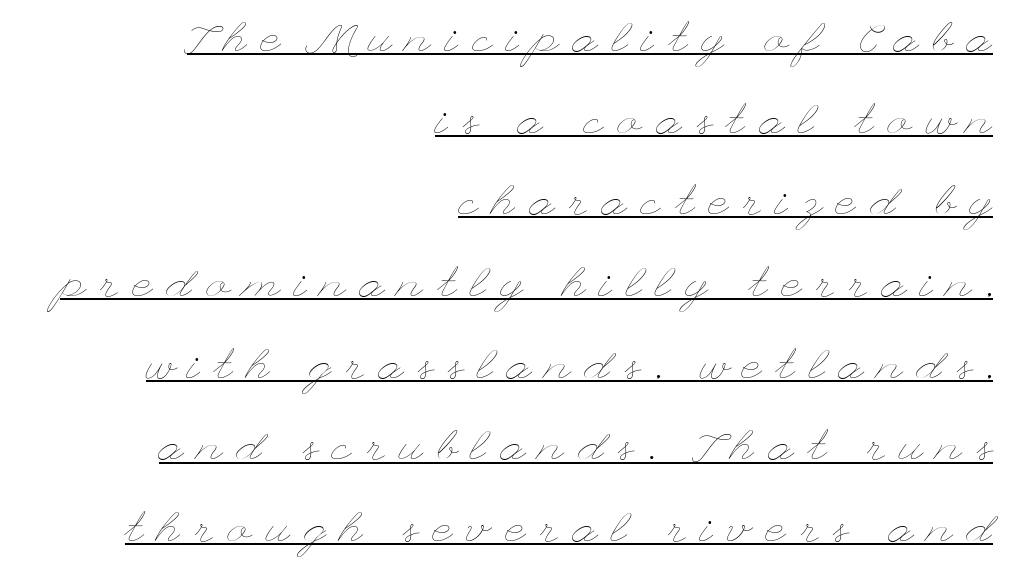
The image shows 43 px thin, wide type; set right-aligned, loose line spacing (1.9x), unusually wide letter spacing (+0.34 em), underlined; low stroke contrast and a small x-height.
